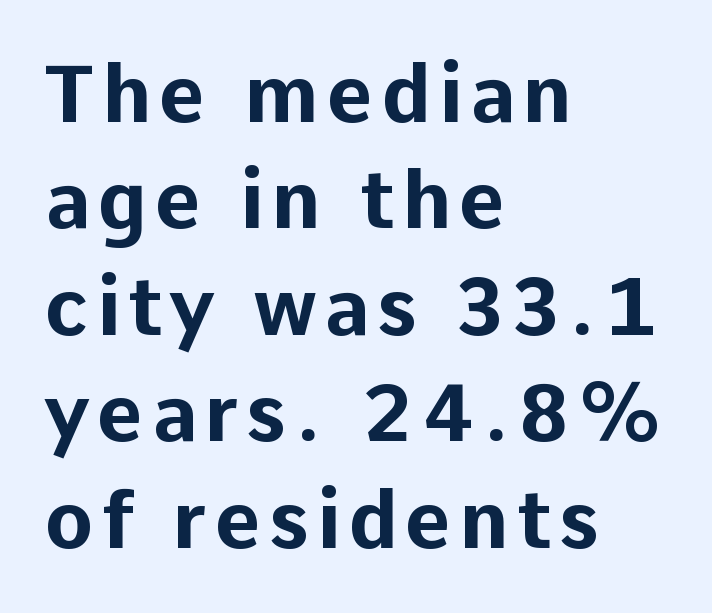
Q: Is the text bold? A: Yes.
Q: Is the text italic (slanted)? A: No, it is upright.
Q: Is the typeface a serif or a sans-serif typeface? A: Sans-serif.
Q: Is the text underlined? A: No.
Q: How is the paragraph aligned? A: Left-aligned.
Q: Is the spacing between lines tight, normal or loose? A: Normal.
Q: Width (condensed, normal, or wide)? A: Normal.
Q: Stroke contrast? A: Low.
Q: x-height? A: Medium.
Q: Monospaced? A: No.
